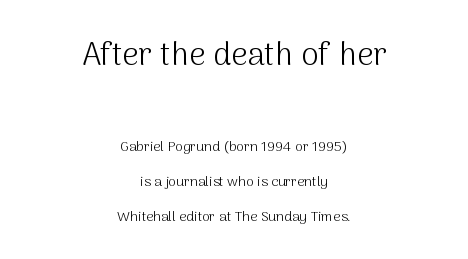
In this sample the first text group is rendered at the bigger scale. Is the stroke heavy? The answer is a plain regular-or-lighter. Spacing verdict: proportional, widths tailored to each character. The gap between lines stays unmarked. This is roman type, the default non-slanted kind.
